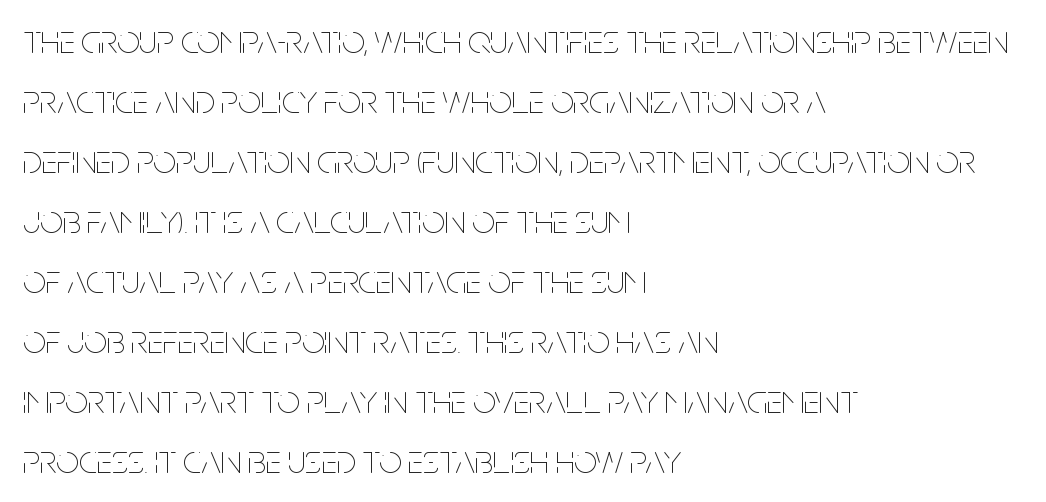
The image shows 40 px thin, condensed type, upright; set left-aligned, normal line spacing (1.5x), normal letter spacing, not underlined; low stroke contrast and a large x-height.
